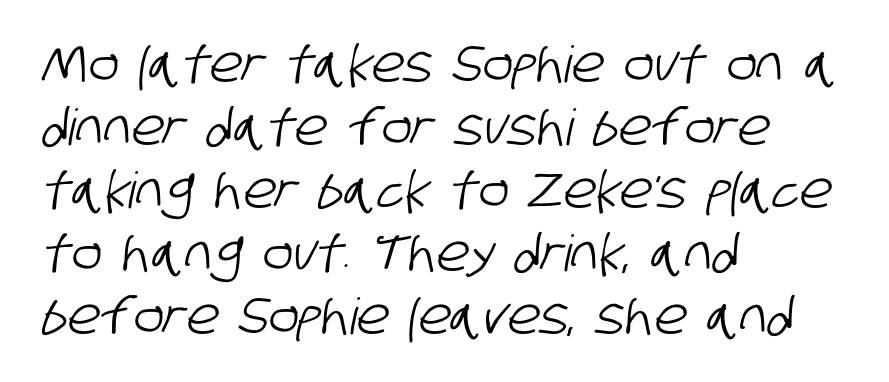
Q: Is the typeface a serif or a sans-serif typeface? A: Sans-serif.
Q: Is the text underlined? A: No.
Q: How is the paragraph aligned? A: Left-aligned.
Q: Is the spacing between letters normal or unusually wide? A: Normal.
Q: Is the spacing between lines tight, normal or loose? A: Normal.
Q: Width (condensed, normal, or wide)? A: Condensed.
Q: Stroke contrast? A: Low.
Q: x-height? A: Large.
Q: Monospaced? A: No.
